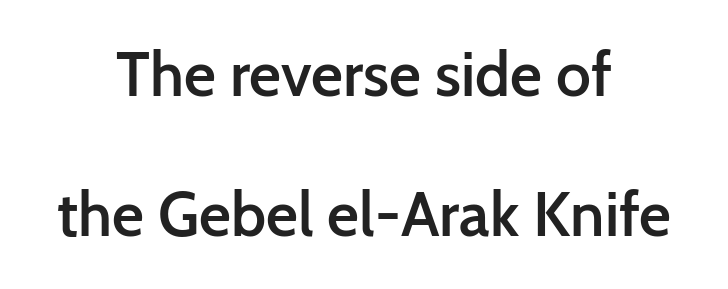
Q: Is the text bold? A: Semi-bold.
Q: Is the text italic (slanted)? A: No, it is upright.
Q: Is the typeface a serif or a sans-serif typeface? A: Sans-serif.
Q: Is the text underlined? A: No.
Q: How is the paragraph aligned? A: Centered.
Q: Is the spacing between letters normal or unusually wide? A: Normal.
Q: Is the spacing between lines tight, normal or loose? A: Loose.
Q: Width (condensed, normal, or wide)? A: Normal.
Q: Stroke contrast? A: Low.
Q: x-height? A: Medium.
Q: Monospaced? A: No.
